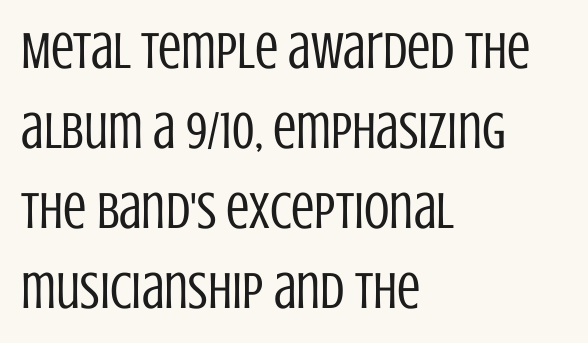
The image shows 52 px regular-weight, condensed sans-serif type, upright; set left-aligned, normal line spacing (1.54x), normal letter spacing, not underlined; low stroke contrast and a large x-height.
